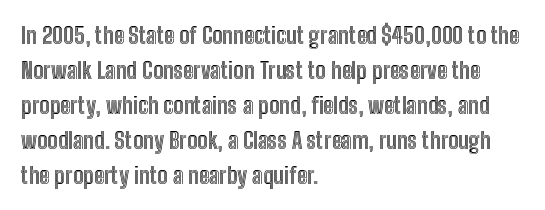
Q: Is the text italic (slanted)? A: No, it is upright.
Q: Is the text underlined? A: No.
Q: How is the paragraph aligned? A: Left-aligned.
Q: Is the spacing between letters normal or unusually wide? A: Normal.
Q: Is the spacing between lines tight, normal or loose? A: Normal.
